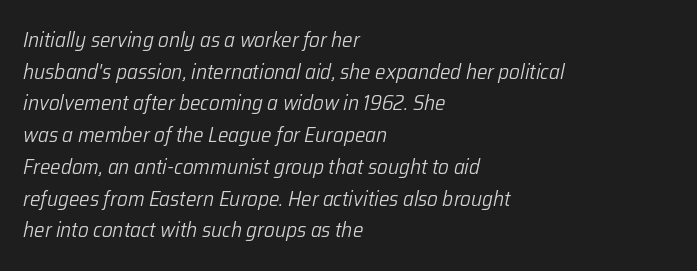
{"italic": "yes", "lean": "right", "slant_degrees": 12, "bold": "no", "underline": "no", "align": "left", "line_spacing": "normal", "line_spacing_ratio": 1.51, "letter_spacing": "normal", "letter_spacing_em": 0.0, "glyph_px": 21}
